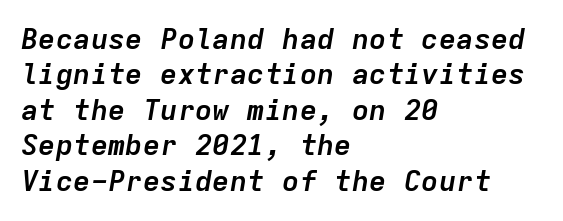
{"italic": "yes", "lean": "right", "slant_degrees": 9, "bold": "yes", "weight": "semibold", "width": "normal", "stroke_contrast": "low", "x_height": "medium", "monospaced": "yes", "underline": "no", "align": "left", "line_spacing_ratio": 1.22, "letter_spacing": "normal", "letter_spacing_em": 0.0, "glyph_px": 29}
